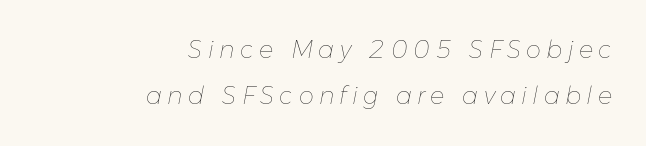
Q: Is the text bold? A: No.
Q: Is the text italic (slanted)? A: Yes, it leans right by about 11 degrees.
Q: Is the text underlined? A: No.
Q: How is the paragraph aligned? A: Right-aligned.
Q: Is the spacing between letters normal or unusually wide? A: Unusually wide.
Q: Is the spacing between lines tight, normal or loose? A: Loose.
